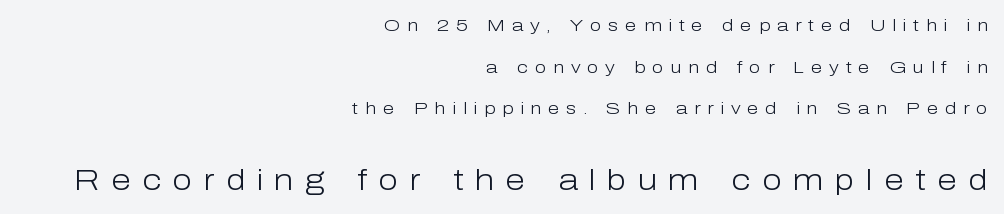
The image shows 29 px light sans-serif type, upright; set right-aligned, loose line spacing (2.45x), unusually wide letter spacing (+0.39 em), not underlined; the second (bottom) block is 1.71x larger; low stroke contrast and a medium x-height.
